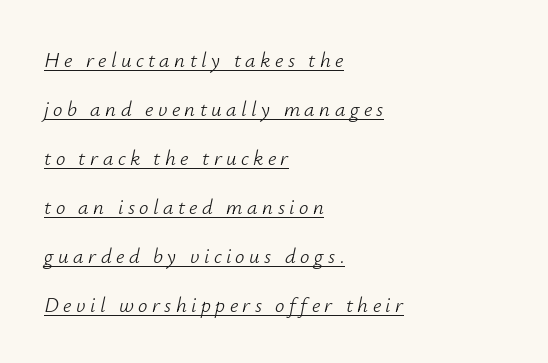
The font is comparable to plain body text, perhaps lighter. This rendering widens character spacing well past its baseline value. This block would shrink considerably if given ordinary leading; it's expanded now. The rendered words wear a rule along their underside. An italicized treatment has been applied to the whole sample.
